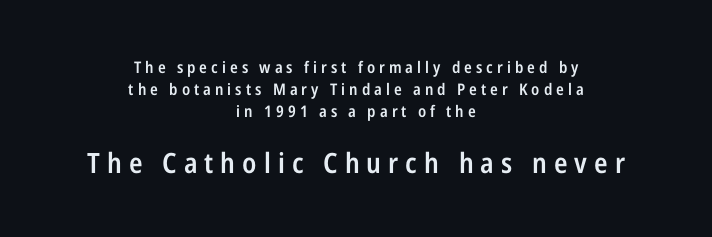
{"serif": "no", "italic": "no", "bold": "semi", "weight": "semibold", "width": "condensed", "stroke_contrast": "low", "x_height": "medium", "monospaced": "no", "underline": "no", "align": "center", "line_spacing": "normal", "line_spacing_ratio": 1.36, "letter_spacing": "wide", "letter_spacing_em": 0.25, "larger_block": "second", "size_ratio": 1.75, "glyph_px": 28}
